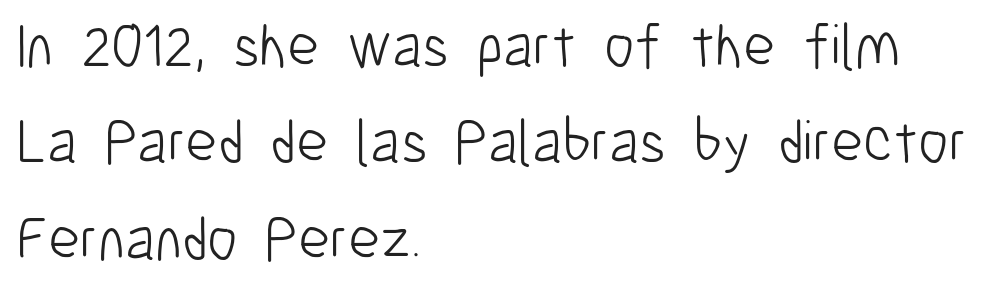
Q: Is the text bold? A: No.
Q: Is the text italic (slanted)? A: No, it is upright.
Q: Is the typeface a serif or a sans-serif typeface? A: Sans-serif.
Q: Is the text underlined? A: No.
Q: How is the paragraph aligned? A: Left-aligned.
Q: Is the spacing between letters normal or unusually wide? A: Normal.
Q: Is the spacing between lines tight, normal or loose? A: Normal.
Q: Width (condensed, normal, or wide)? A: Condensed.
Q: Stroke contrast? A: Low.
Q: x-height? A: Medium.
Q: Monospaced? A: No.
